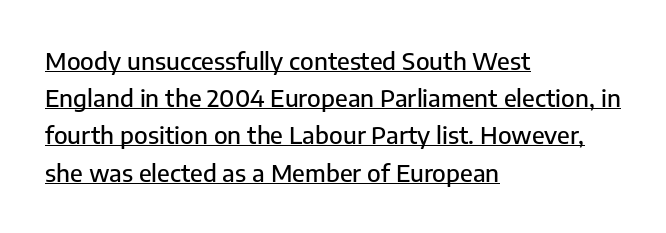
The image shows 24 px text type, upright; set left-aligned, normal line spacing (1.55x), normal letter spacing, underlined.
